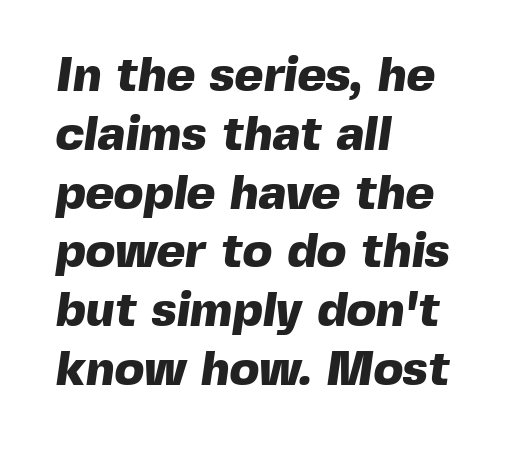
{"serif": "no", "bold": "yes", "weight": "heavy", "width": "normal", "x_height": "medium", "monospaced": "no", "underline": "no", "align": "left", "line_spacing_ratio": 1.2, "letter_spacing": "normal", "letter_spacing_em": 0.0, "glyph_px": 49}
